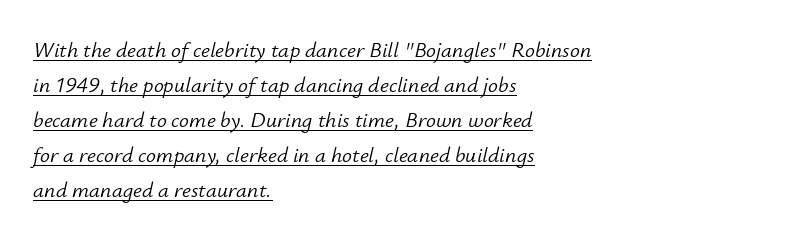
A typesetter would call this zero additional tracking. Baseline-to-baseline distance is the conventional proportion of letter height. Slanted lettering throughout. Bold? No — there's no thickening of the strokes.
